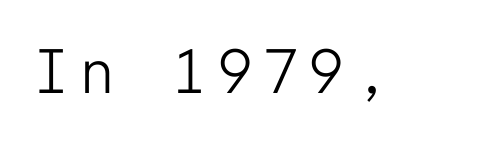
{"serif": "no", "italic": "no", "bold": "no", "weight": "light", "width": "normal", "stroke_contrast": "low", "x_height": "medium", "monospaced": "yes", "underline": "no", "glyph_px": 61}
